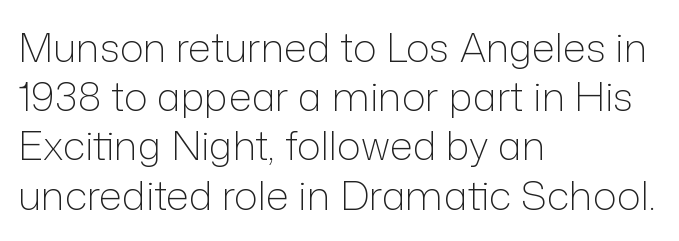
{"serif": "no", "italic": "no", "bold": "no", "weight": "light", "width": "normal", "stroke_contrast": "low", "x_height": "medium", "monospaced": "no", "underline": "no", "align": "left", "line_spacing_ratio": 1.23, "letter_spacing": "normal", "letter_spacing_em": 0.0, "glyph_px": 40}
